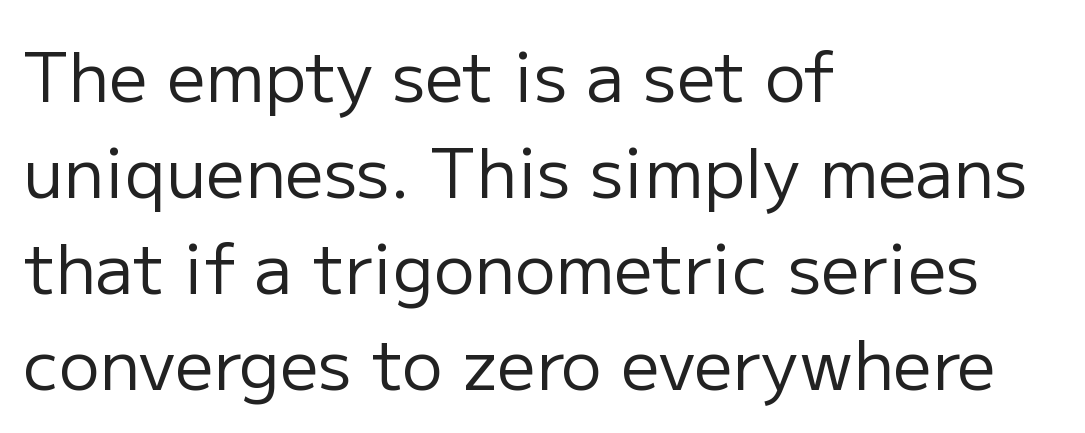
{"serif": "no", "italic": "no", "bold": "no", "weight": "regular", "width": "normal", "stroke_contrast": "low", "x_height": "medium", "monospaced": "no", "underline": "no", "align": "left", "line_spacing": "normal", "line_spacing_ratio": 1.41, "letter_spacing": "normal", "letter_spacing_em": 0.0, "glyph_px": 68}
